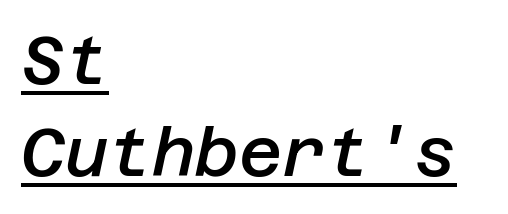
{"italic": "yes", "lean": "right", "slant_degrees": 12, "bold": "semi", "weight": "semibold", "width": "normal", "stroke_contrast": "low", "x_height": "large", "underline": "yes", "align": "left", "line_spacing": "normal", "line_spacing_ratio": 1.38, "letter_spacing": "normal", "letter_spacing_em": 0.0, "glyph_px": 67}
